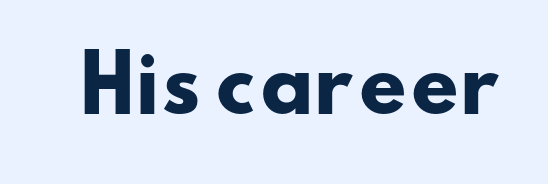
{"serif": "no", "bold": "yes", "weight": "heavy", "width": "wide", "stroke_contrast": "low", "x_height": "small", "monospaced": "no", "underline": "no", "letter_spacing": "normal", "letter_spacing_em": 0.0, "glyph_px": 76}
